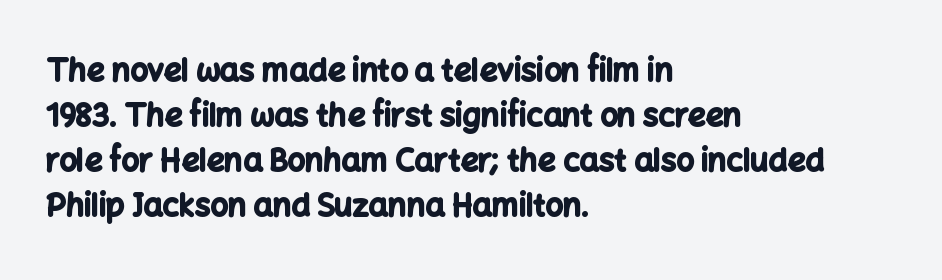
The image shows 31 px bold sans-serif type, upright; set left-aligned, normal line spacing (1.45x), normal letter spacing, not underlined; low stroke contrast and a medium x-height.
